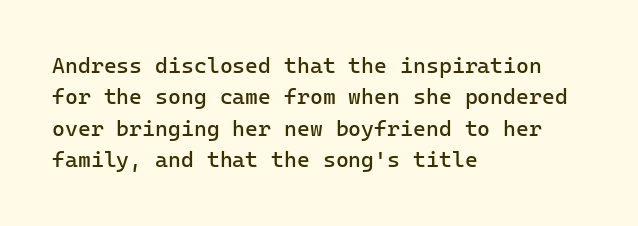
{"italic": "no", "bold": "no", "underline": "no", "align": "left", "line_spacing": "normal", "line_spacing_ratio": 1.43, "letter_spacing": "normal", "letter_spacing_em": 0.0, "glyph_px": 22}
